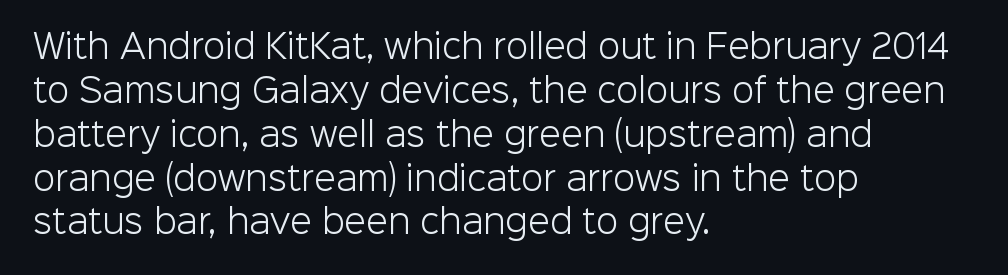
{"serif": "no", "italic": "no", "bold": "no", "weight": "light", "width": "normal", "stroke_contrast": "low", "x_height": "medium", "monospaced": "no", "underline": "no", "align": "left", "line_spacing": "normal", "line_spacing_ratio": 1.37, "letter_spacing": "normal", "letter_spacing_em": 0.0, "glyph_px": 32}
